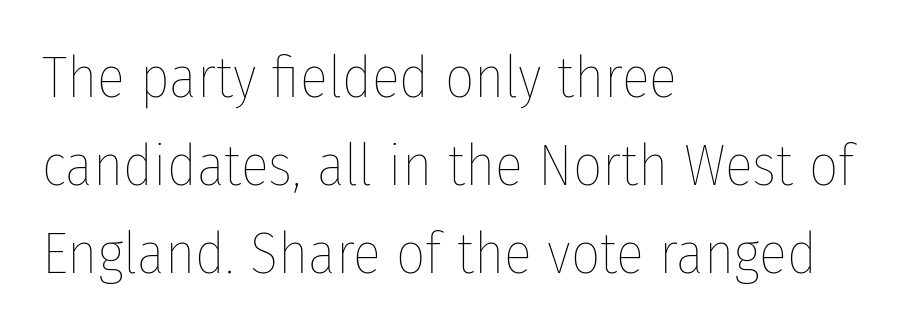
The image shows 58 px thin, condensed type, upright; set left-aligned, normal line spacing (1.52x), normal letter spacing, not underlined; low stroke contrast and a medium x-height.
